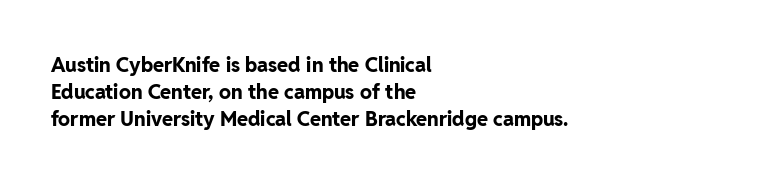
The image shows 20 px bold type, upright; set left-aligned, normal line spacing (1.36x), normal letter spacing, not underlined.
